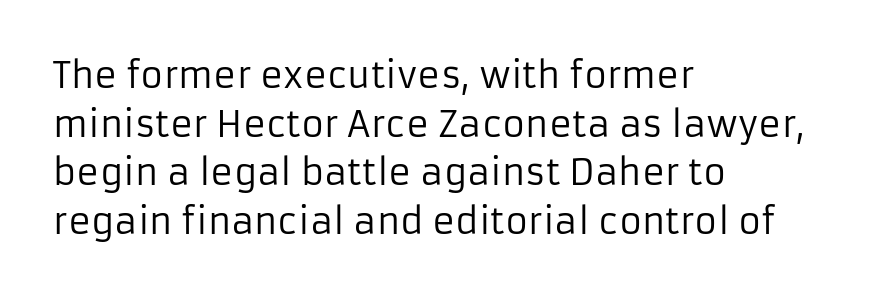
{"serif": "no", "italic": "no", "bold": "no", "weight": "regular", "width": "normal", "stroke_contrast": "low", "x_height": "medium", "monospaced": "no", "underline": "no", "align": "left", "line_spacing": "normal", "line_spacing_ratio": 1.39, "letter_spacing": "normal", "letter_spacing_em": 0.0, "glyph_px": 35}
